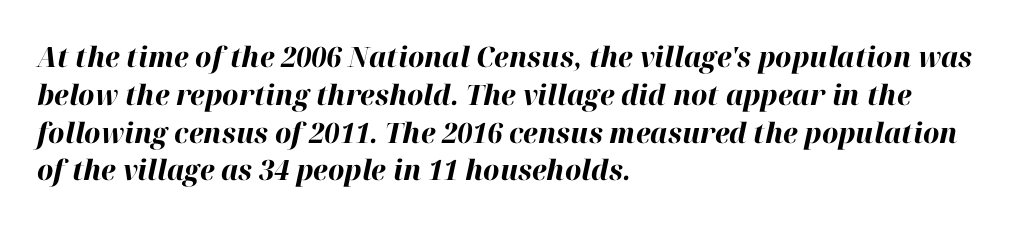
Q: Is the text bold? A: Yes.
Q: Is the text italic (slanted)? A: Yes, it leans right by about 12 degrees.
Q: Is the text underlined? A: No.
Q: How is the paragraph aligned? A: Left-aligned.
Q: Is the spacing between letters normal or unusually wide? A: Normal.
Q: Is the spacing between lines tight, normal or loose? A: Normal.
Q: Width (condensed, normal, or wide)? A: Normal.
Q: Stroke contrast? A: High.
Q: x-height? A: Medium.
Q: Monospaced? A: No.
